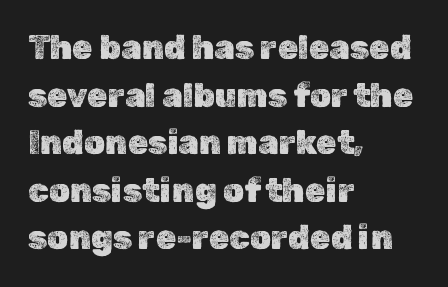
A roman cut, with each character standing at attention. The foot of each line stays bare and open. The block of text has a typical density, with ordinary space between rows. The type is set solid horizontally, with unmodified tracking.
